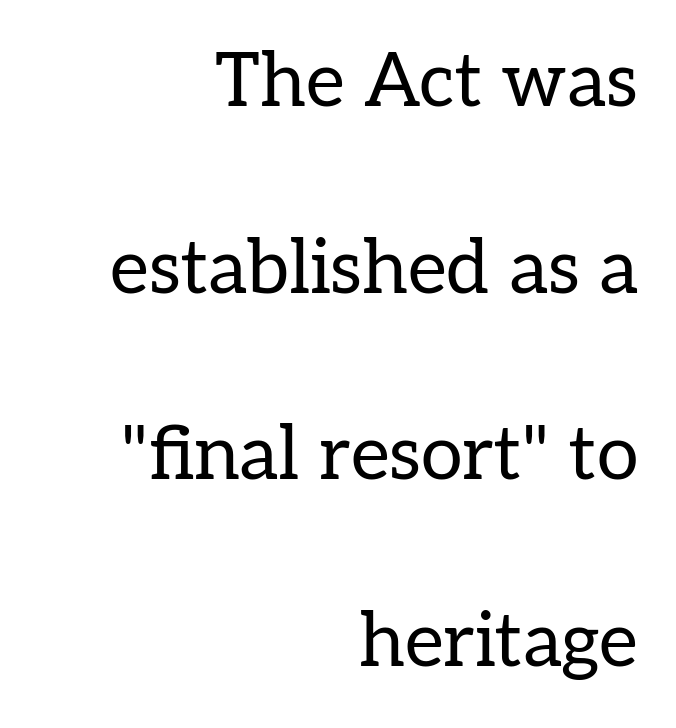
{"serif": "yes", "italic": "no", "bold": "no", "weight": "regular", "width": "normal", "stroke_contrast": "low", "x_height": "medium", "monospaced": "no", "underline": "no", "align": "right", "line_spacing": "loose", "line_spacing_ratio": 2.49, "letter_spacing": "normal", "letter_spacing_em": 0.0, "glyph_px": 75}
